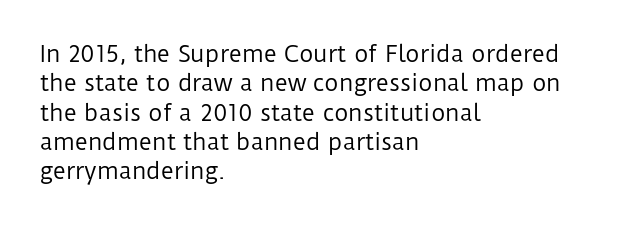
{"italic": "no", "bold": "no", "underline": "no", "align": "left", "line_spacing": "normal", "line_spacing_ratio": 1.33, "letter_spacing": "normal", "letter_spacing_em": 0.0, "glyph_px": 22}
